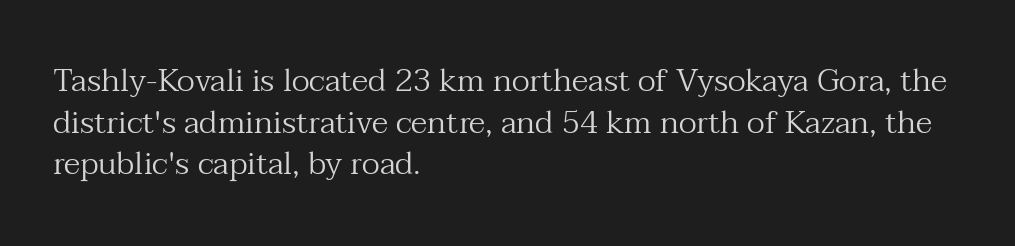
Stroke mass is kept to a normal reading level or below. Ordinary non-slanted type is in use. You could not count columns in this text — the font is proportionally spaced. Quick note: underline off. If you drew a ruler down the left edge, every line would touch it. Summary of vertical rhythm: regular, with standard interline spacing.
